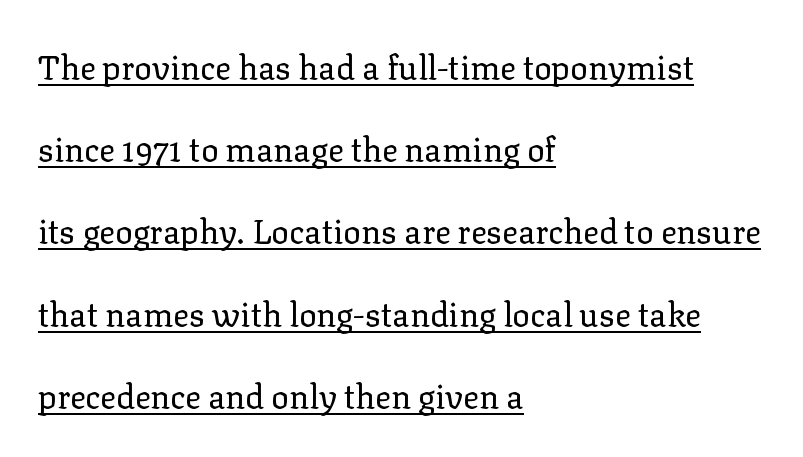
Q: Is the text bold? A: No.
Q: Is the text italic (slanted)? A: No, it is upright.
Q: Is the typeface a serif or a sans-serif typeface? A: Serif.
Q: Is the text underlined? A: Yes.
Q: How is the paragraph aligned? A: Left-aligned.
Q: Is the spacing between letters normal or unusually wide? A: Normal.
Q: Is the spacing between lines tight, normal or loose? A: Loose.
Q: Width (condensed, normal, or wide)? A: Normal.
Q: Stroke contrast? A: Low.
Q: x-height? A: Medium.
Q: Monospaced? A: No.
